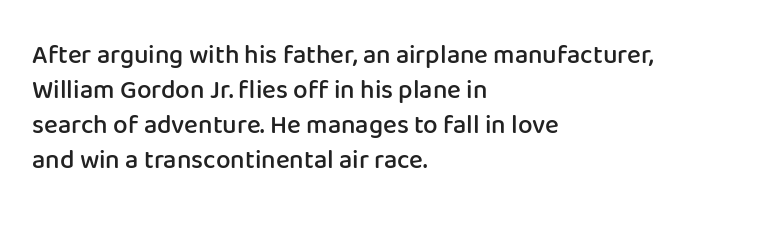
Q: Is the text bold? A: Semi-bold.
Q: Is the text italic (slanted)? A: No, it is upright.
Q: Is the text underlined? A: No.
Q: How is the paragraph aligned? A: Left-aligned.
Q: Is the spacing between letters normal or unusually wide? A: Normal.
Q: Is the spacing between lines tight, normal or loose? A: Normal.
